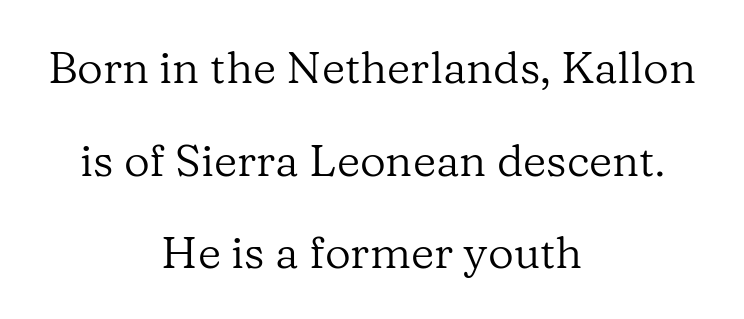
{"serif": "yes", "italic": "no", "bold": "no", "weight": "regular", "width": "normal", "stroke_contrast": "low", "x_height": "medium", "monospaced": "no", "underline": "no", "align": "center", "line_spacing": "loose", "line_spacing_ratio": 2.06, "letter_spacing": "normal", "letter_spacing_em": 0.0, "glyph_px": 45}
